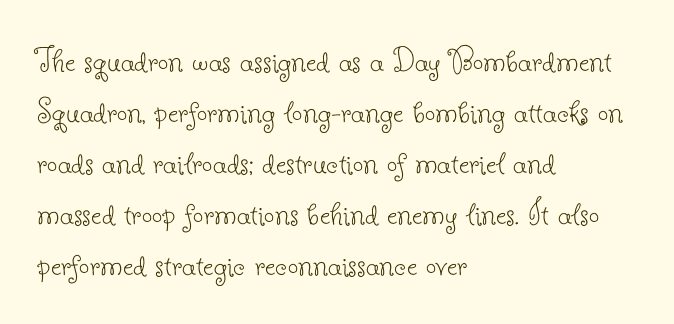
The image shows 37 px thin serif type, upright; set left-aligned, normal line spacing (1.38x), normal letter spacing, not underlined; low stroke contrast and a small x-height.
